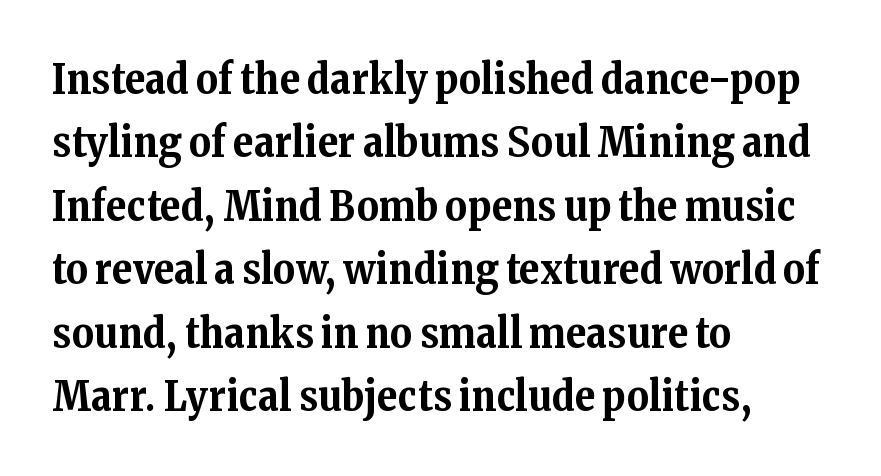
Q: Is the text bold? A: Yes.
Q: Is the text italic (slanted)? A: No, it is upright.
Q: Is the typeface a serif or a sans-serif typeface? A: Serif.
Q: Is the text underlined? A: No.
Q: How is the paragraph aligned? A: Left-aligned.
Q: Is the spacing between letters normal or unusually wide? A: Normal.
Q: Is the spacing between lines tight, normal or loose? A: Normal.
Q: Width (condensed, normal, or wide)? A: Normal.
Q: Stroke contrast? A: Medium.
Q: x-height? A: Medium.
Q: Monospaced? A: No.
